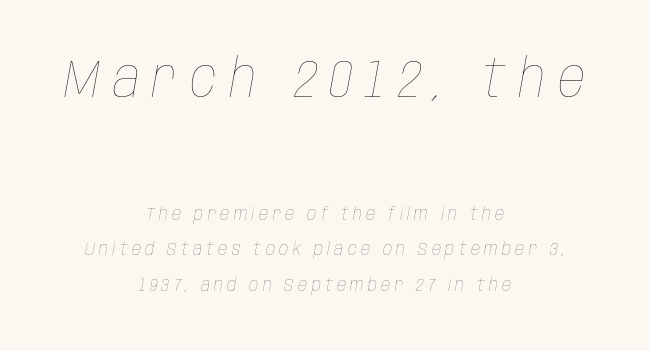
The image shows 54 px thin, condensed type, italic (leaning right); set centered, loose line spacing (1.99x), unusually wide letter spacing (+0.24 em), not underlined; the first (top) block is 3.0x larger; low stroke contrast and a large x-height.
